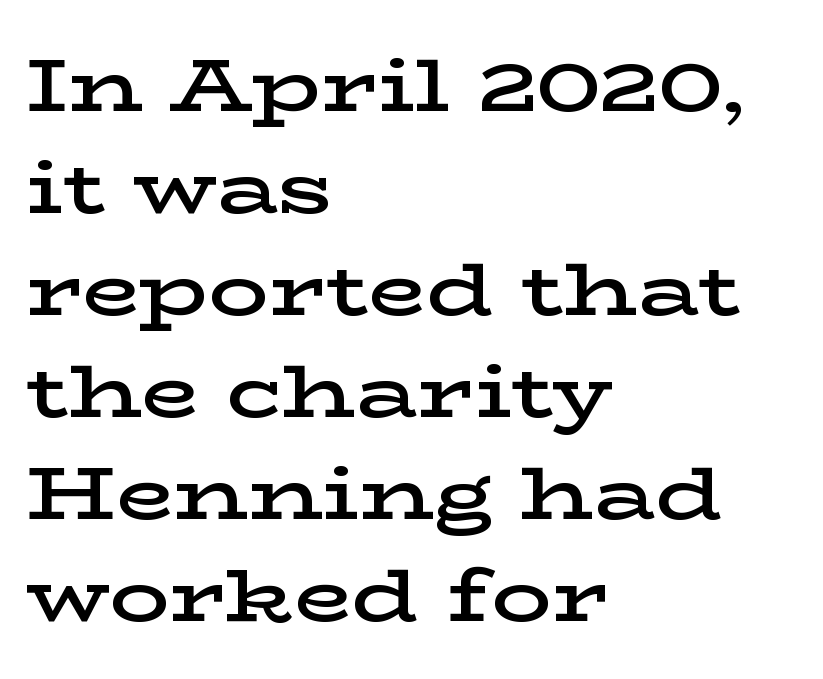
{"serif": "yes", "italic": "no", "bold": "semi", "weight": "semibold", "width": "wide", "stroke_contrast": "low", "x_height": "medium", "monospaced": "no", "underline": "no", "align": "left", "line_spacing": "normal", "line_spacing_ratio": 1.36, "letter_spacing": "normal", "letter_spacing_em": 0.0, "glyph_px": 75}
